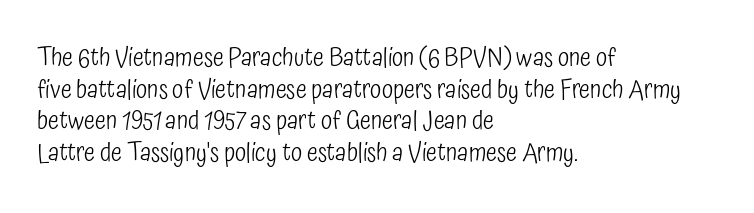
The image shows 26 px text type, upright; set left-aligned, line spacing 1.22x, normal letter spacing, not underlined.
